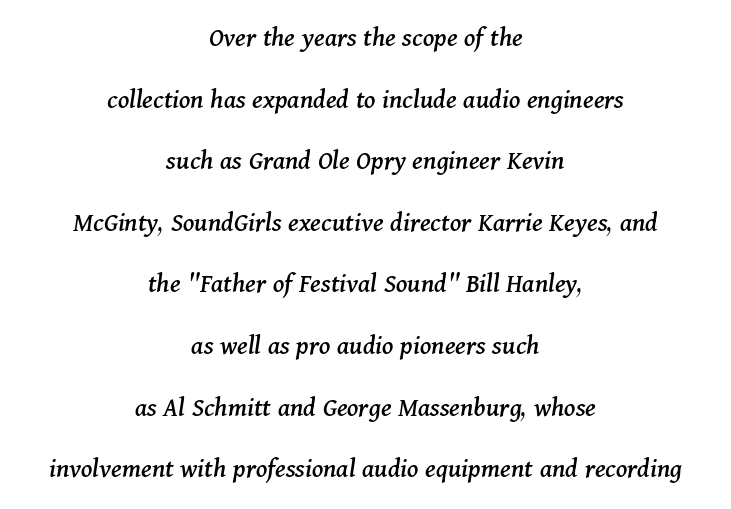
{"serif": "yes", "italic": "yes", "lean": "right", "slant_degrees": 11, "width": "normal", "stroke_contrast": "medium", "x_height": "medium", "monospaced": "no", "underline": "no", "align": "center", "line_spacing": "loose", "line_spacing_ratio": 2.2, "letter_spacing": "normal", "letter_spacing_em": 0.0, "glyph_px": 28}
